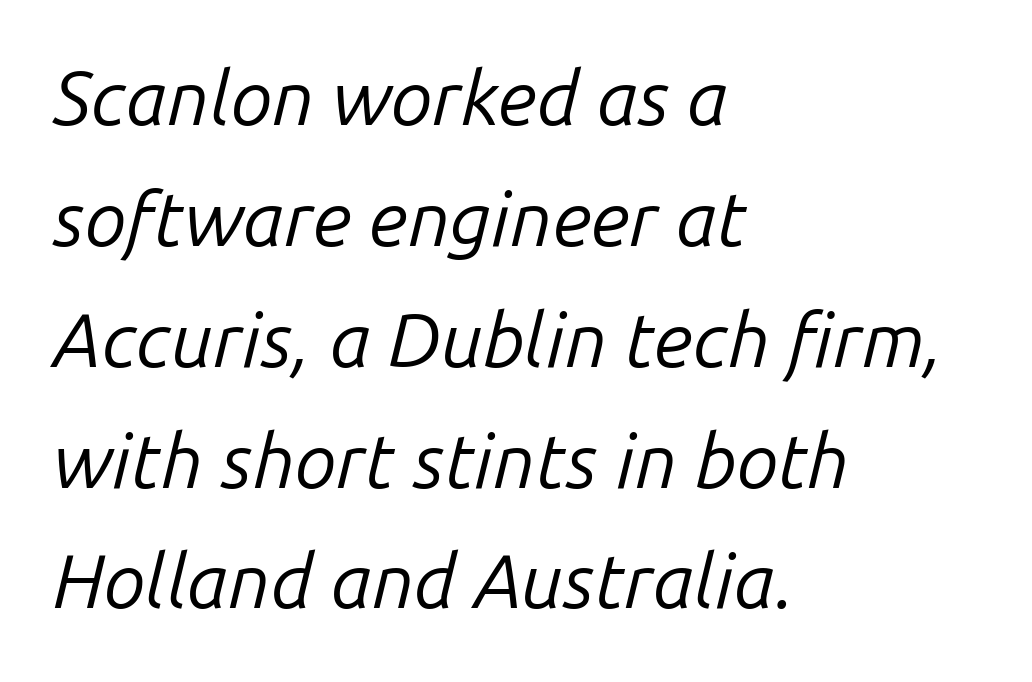
Q: Is the text bold? A: No.
Q: Is the text italic (slanted)? A: Yes, it leans right by about 14 degrees.
Q: Is the text underlined? A: No.
Q: How is the paragraph aligned? A: Left-aligned.
Q: Is the spacing between letters normal or unusually wide? A: Normal.
Q: Is the spacing between lines tight, normal or loose? A: Normal.
Q: Width (condensed, normal, or wide)? A: Normal.
Q: Stroke contrast? A: Low.
Q: x-height? A: Medium.
Q: Monospaced? A: No.
